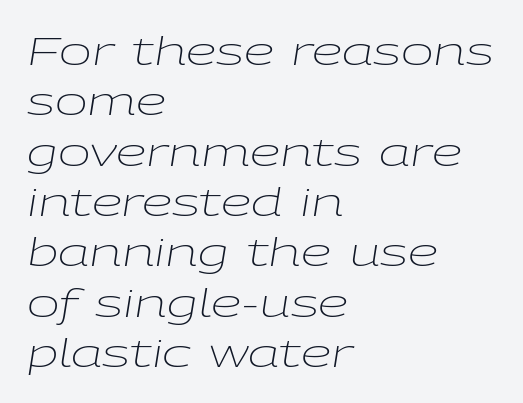
The image shows 39 px light, wide type, italic (leaning right); set left-aligned, normal line spacing (1.29x), normal letter spacing, not underlined; low stroke contrast and a medium x-height.
